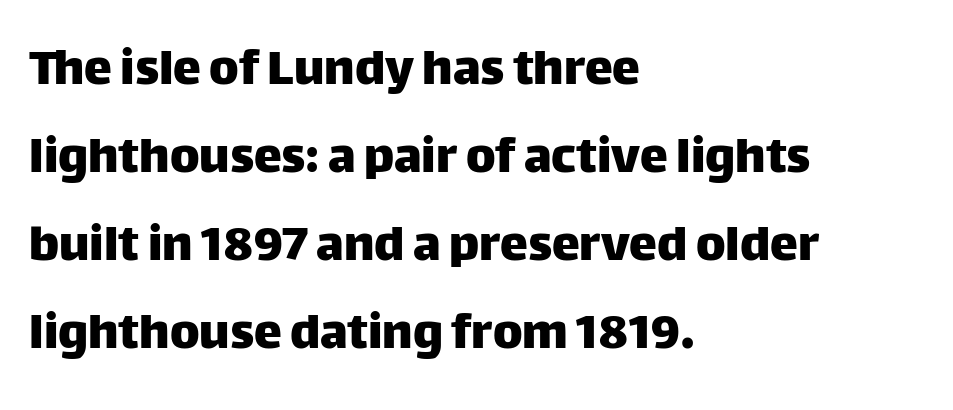
A bare baseline throughout the passage. Regarding leading, the lines here are spaced in the standard way. Characters follow at the spacing the type designer built in. Stroke terminals: plain, sans-serif.
